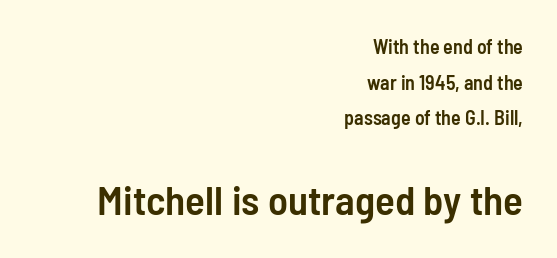
{"serif": "no", "italic": "no", "bold": "semi", "weight": "semibold", "width": "condensed", "stroke_contrast": "low", "x_height": "medium", "monospaced": "no", "underline": "no", "align": "right", "line_spacing_ratio": 1.78, "letter_spacing": "normal", "letter_spacing_em": 0.0, "larger_block": "second", "size_ratio": 2.05, "glyph_px": 41}
